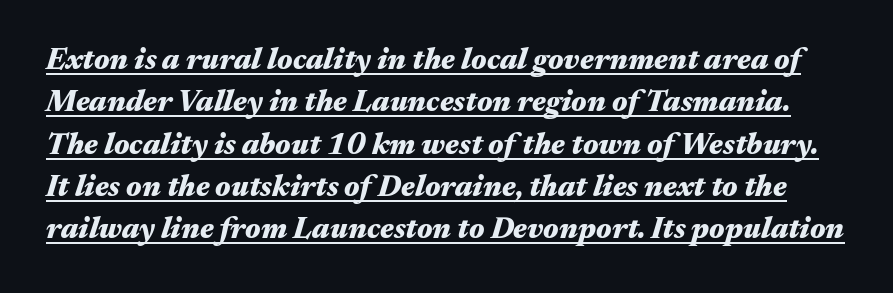
Q: Is the text bold? A: Yes.
Q: Is the text italic (slanted)? A: Yes, it leans right by about 17 degrees.
Q: Is the text underlined? A: Yes.
Q: Is the spacing between letters normal or unusually wide? A: Normal.
Q: Is the spacing between lines tight, normal or loose? A: Normal.
Q: Width (condensed, normal, or wide)? A: Wide.
Q: Stroke contrast? A: Medium.
Q: x-height? A: Medium.
Q: Monospaced? A: No.
